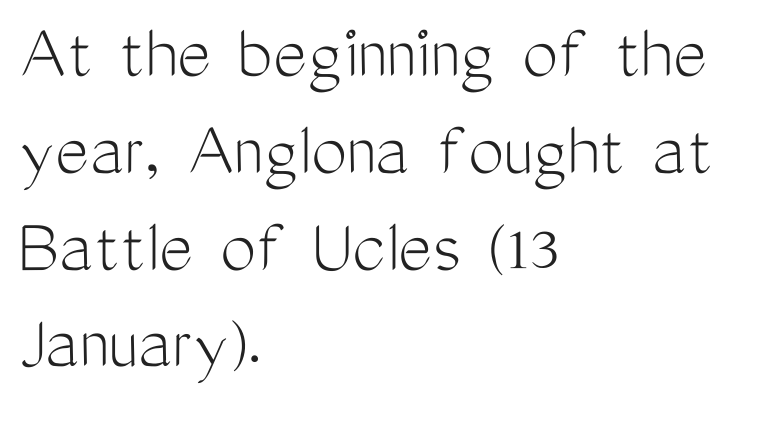
{"serif": "no", "italic": "no", "bold": "no", "weight": "light", "width": "condensed", "stroke_contrast": "medium", "x_height": "medium", "monospaced": "no", "underline": "no", "align": "left", "line_spacing_ratio": 1.21, "letter_spacing": "normal", "letter_spacing_em": 0.0, "glyph_px": 80}
